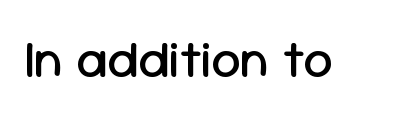
Ascenders rise straight up at ninety degrees. Check the space under the baseline: it is left empty. What stands out about the letter spacing? Nothing — it is the standard amount. The designer went with a sans here, leaving each stem footless.
